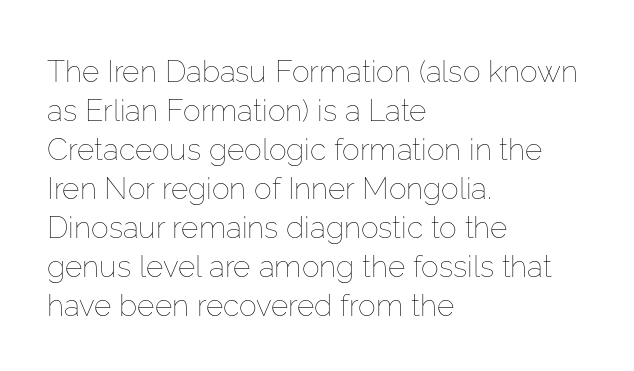
Posture: straight, roman, zero tilt. Spacing between characters is what you'd get straight out of the box. Whoever set this chose a conventional vertical rhythm. These lines are set flush left with a ragged right edge. Spacing verdict: proportional, widths tailored to each character.
